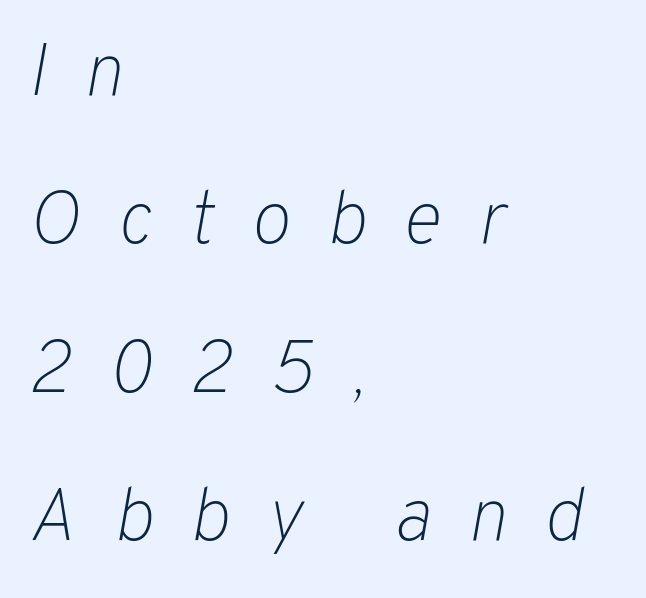
Q: Is the text bold? A: No.
Q: Is the text italic (slanted)? A: Yes, it leans right by about 10 degrees.
Q: Is the text underlined? A: No.
Q: How is the paragraph aligned? A: Left-aligned.
Q: Is the spacing between letters normal or unusually wide? A: Unusually wide.
Q: Is the spacing between lines tight, normal or loose? A: Loose.
Q: Width (condensed, normal, or wide)? A: Normal.
Q: Stroke contrast? A: Low.
Q: x-height? A: Medium.
Q: Monospaced? A: No.
